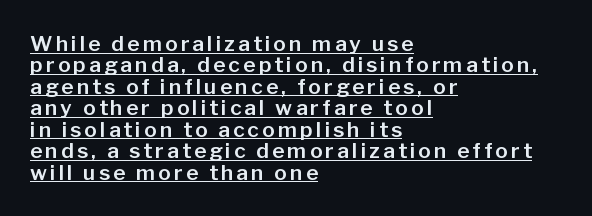
{"italic": "no", "underline": "yes", "align": "left", "line_spacing": "tight", "line_spacing_ratio": 1.02, "glyph_px": 21}
